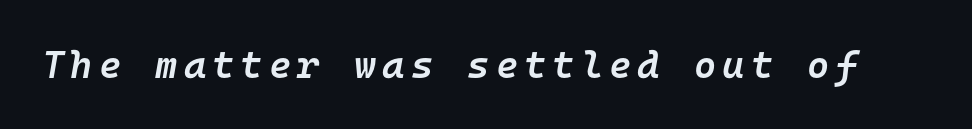
{"italic": "yes", "lean": "right", "slant_degrees": 10, "bold": "semi", "weight": "semibold", "width": "normal", "stroke_contrast": "low", "x_height": "medium", "monospaced": "yes", "underline": "no", "glyph_px": 38}
